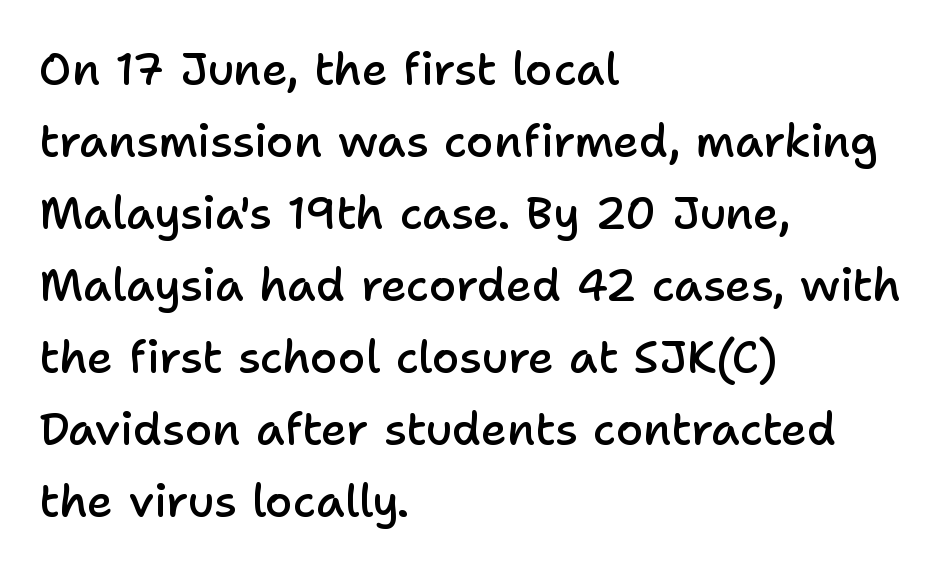
Tall strokes in this sample are plumb rather than angled. Inter-character spacing is left at the font's built-in metrics. The rag falls on the right side of this text block. Summary of vertical rhythm: regular, with standard interline spacing. Font category for this specimen: sans-serif. A typesetter would call this proportional, since set widths differ per character.
